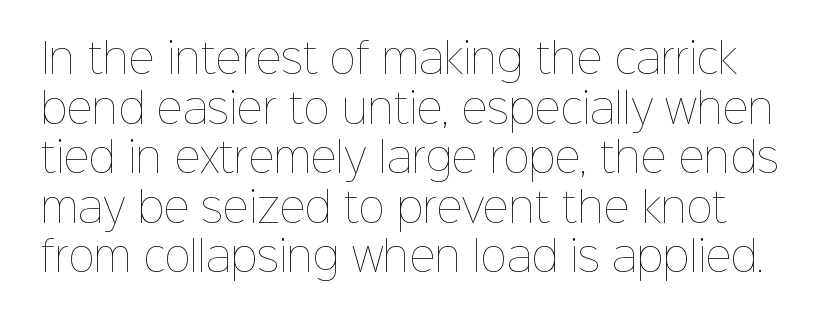
Q: Is the text bold? A: No.
Q: Is the text italic (slanted)? A: No, it is upright.
Q: Is the text underlined? A: No.
Q: Is the spacing between letters normal or unusually wide? A: Normal.
Q: Width (condensed, normal, or wide)? A: Normal.
Q: Stroke contrast? A: Low.
Q: x-height? A: Medium.
Q: Monospaced? A: No.
